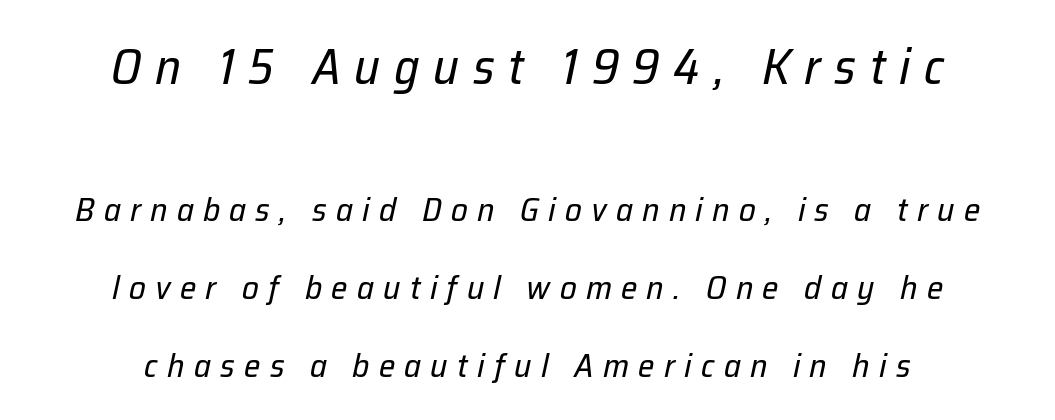
The image shows 49 px regular-weight type, italic (leaning right); set centered, loose line spacing (2.36x), unusually wide letter spacing (+0.28 em), not underlined; the first (top) block is 1.48x larger; low stroke contrast and a medium x-height.
